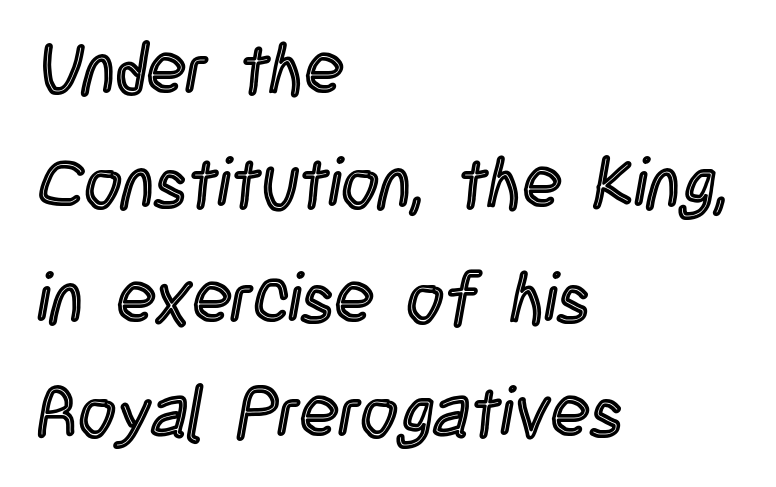
{"width": "condensed", "x_height": "large", "monospaced": "no", "underline": "no", "align": "left", "line_spacing": "normal", "line_spacing_ratio": 1.59, "letter_spacing": "normal", "letter_spacing_em": 0.0, "glyph_px": 72}
